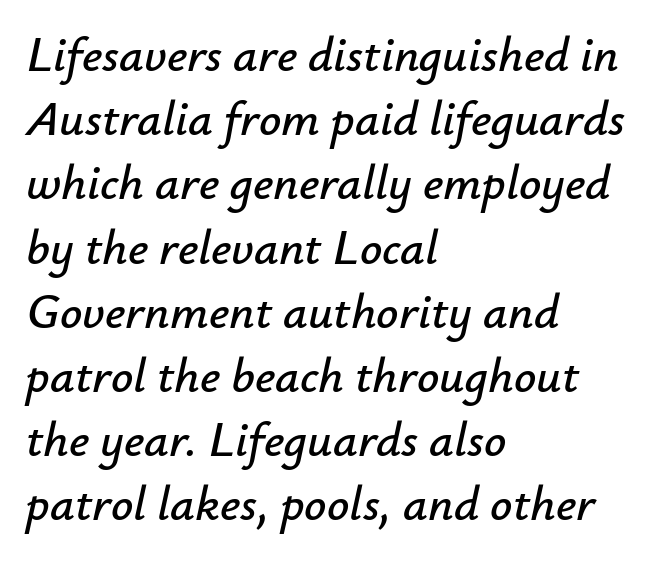
The image shows 49 px text type, italic (leaning right); set left-aligned, normal line spacing (1.31x), normal letter spacing, not underlined; low stroke contrast and a small x-height.
